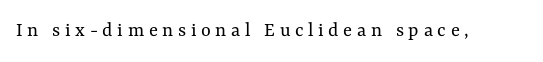
The image shows 21 px text type, upright; set unusually wide letter spacing (+0.22 em), not underlined.
